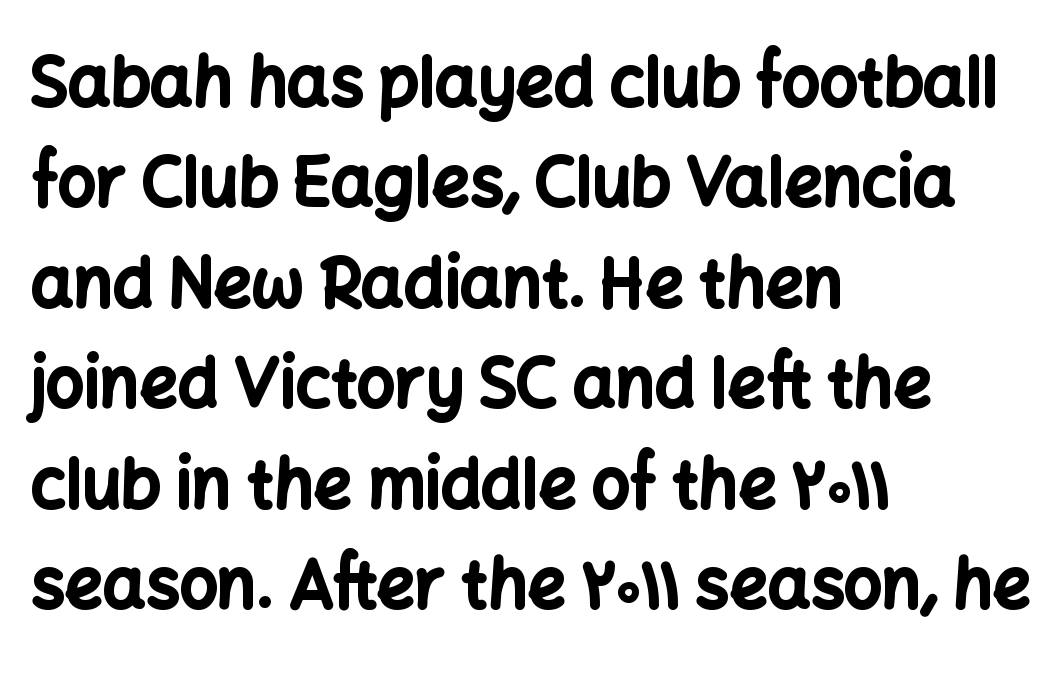
{"serif": "no", "italic": "no", "bold": "yes", "weight": "bold", "width": "normal", "stroke_contrast": "low", "x_height": "medium", "monospaced": "no", "underline": "no", "align": "left", "line_spacing": "normal", "line_spacing_ratio": 1.5, "letter_spacing": "normal", "letter_spacing_em": 0.0, "glyph_px": 67}
